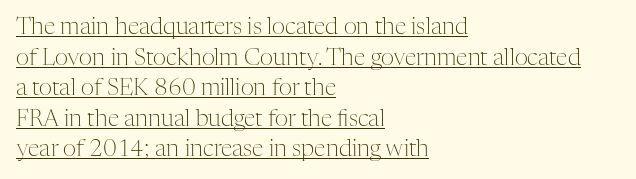
The image shows 23 px text type, upright; set left-aligned, normal line spacing (1.33x), normal letter spacing, underlined.
